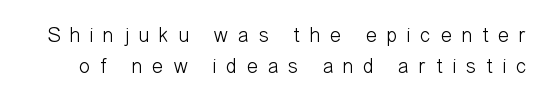
Q: Is the text bold? A: No.
Q: Is the text italic (slanted)? A: No, it is upright.
Q: Is the text underlined? A: No.
Q: Is the spacing between letters normal or unusually wide? A: Unusually wide.
Q: Is the spacing between lines tight, normal or loose? A: Normal.
